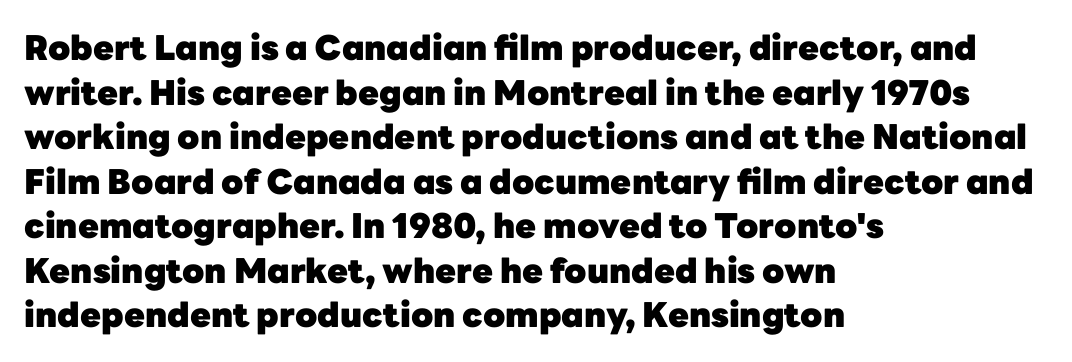
Inter-character spacing is left at the font's built-in metrics. Honestly, there is no underline to notice here at all. One glance says typical: line gaps are just what's usual. Posture: upright roman. Strokes here are thick enough to call this a true bold.
